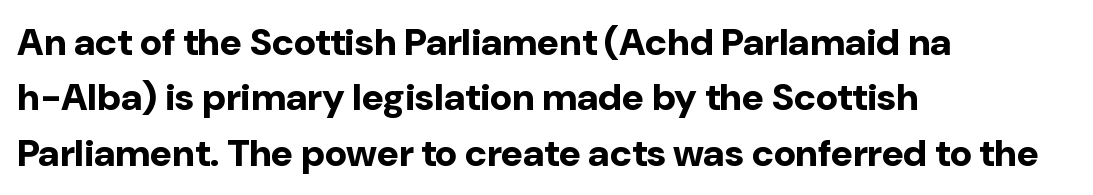
Q: Is the text bold? A: Yes.
Q: Is the text italic (slanted)? A: No, it is upright.
Q: Is the typeface a serif or a sans-serif typeface? A: Sans-serif.
Q: Is the text underlined? A: No.
Q: How is the paragraph aligned? A: Left-aligned.
Q: Is the spacing between letters normal or unusually wide? A: Normal.
Q: Is the spacing between lines tight, normal or loose? A: Normal.
Q: Width (condensed, normal, or wide)? A: Normal.
Q: Stroke contrast? A: Low.
Q: x-height? A: Medium.
Q: Monospaced? A: No.
